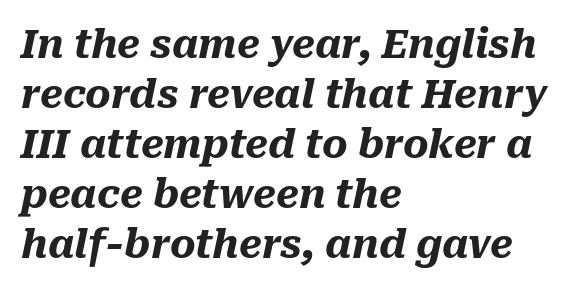
Q: Is the text bold? A: Yes.
Q: Is the text italic (slanted)? A: Yes, it leans right by about 10 degrees.
Q: Is the text underlined? A: No.
Q: How is the paragraph aligned? A: Left-aligned.
Q: Is the spacing between letters normal or unusually wide? A: Normal.
Q: Is the spacing between lines tight, normal or loose? A: Normal.
Q: Width (condensed, normal, or wide)? A: Normal.
Q: Stroke contrast? A: Medium.
Q: x-height? A: Medium.
Q: Monospaced? A: No.
